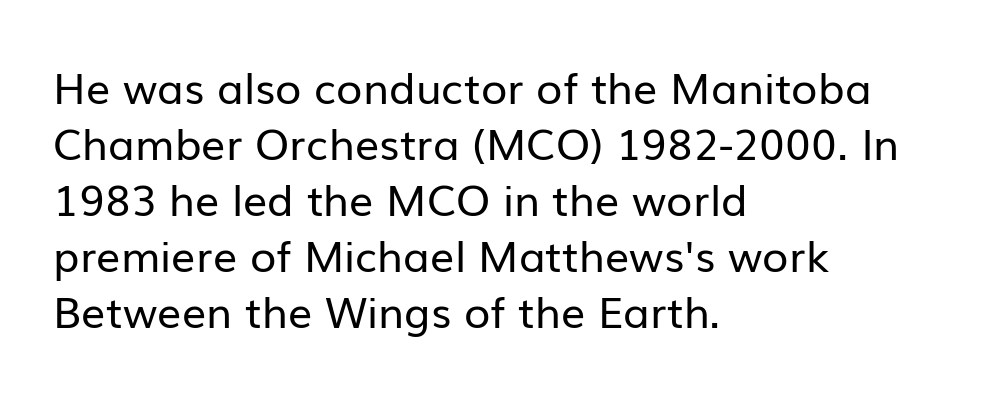
The image shows 43 px regular-weight sans-serif type, upright; set left-aligned, normal line spacing (1.3x), normal letter spacing, not underlined; low stroke contrast and a medium x-height.
